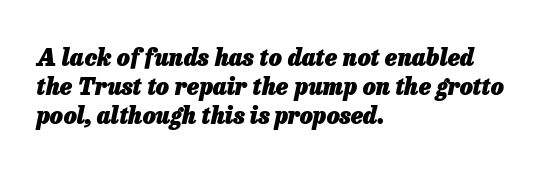
The image shows 23 px bold type, italic (leaning right); set left-aligned, normal line spacing (1.27x), normal letter spacing, not underlined.
